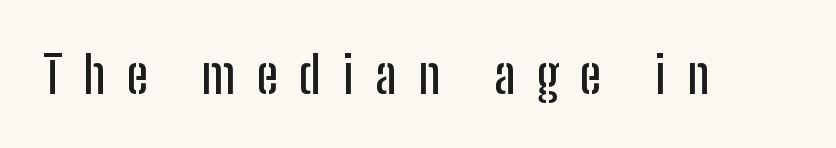
{"serif": "no", "italic": "no", "width": "condensed", "stroke_contrast": "low", "x_height": "medium", "monospaced": "no", "underline": "no", "letter_spacing": "wide", "letter_spacing_em": 0.42, "glyph_px": 51}
